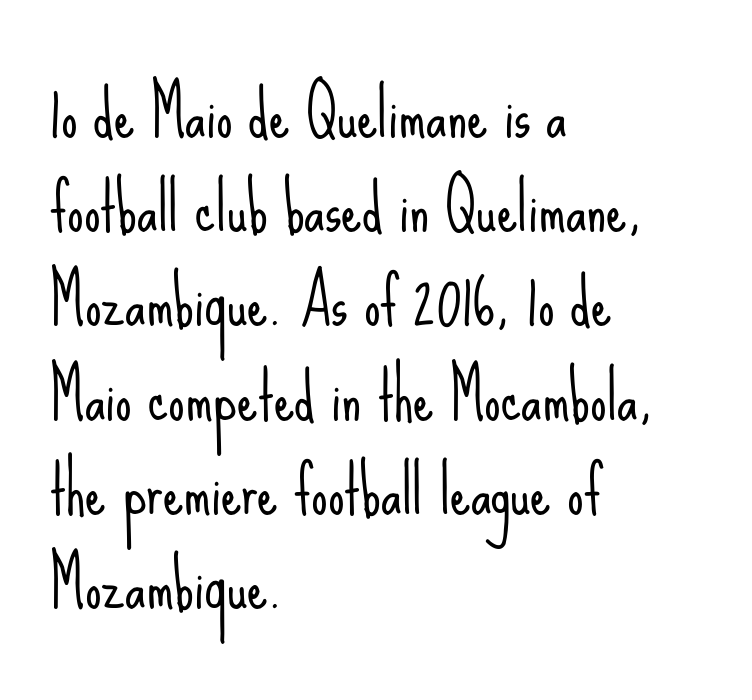
The image shows 65 px light, condensed sans-serif type, upright; set left-aligned, normal line spacing (1.45x), normal letter spacing, not underlined; low stroke contrast and a small x-height.
